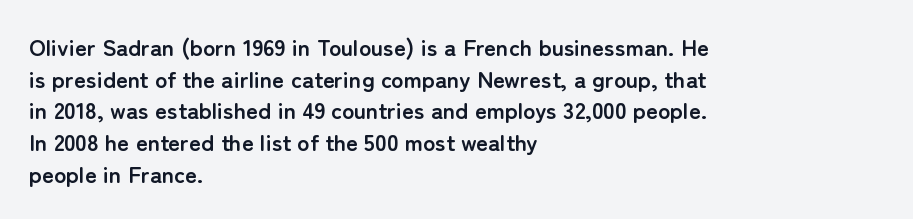
Q: Is the text bold? A: Yes.
Q: Is the text italic (slanted)? A: No, it is upright.
Q: Is the text underlined? A: No.
Q: How is the paragraph aligned? A: Left-aligned.
Q: Is the spacing between letters normal or unusually wide? A: Normal.
Q: Is the spacing between lines tight, normal or loose? A: Normal.
